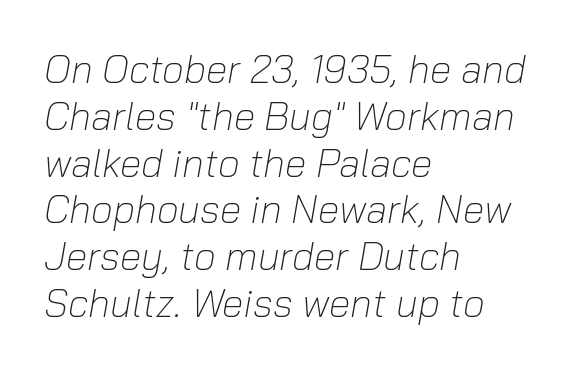
{"italic": "yes", "lean": "right", "slant_degrees": 10, "bold": "no", "weight": "light", "width": "normal", "stroke_contrast": "low", "x_height": "medium", "monospaced": "no", "underline": "no", "align": "left", "line_spacing_ratio": 1.2, "letter_spacing": "normal", "letter_spacing_em": 0.0, "glyph_px": 39}
